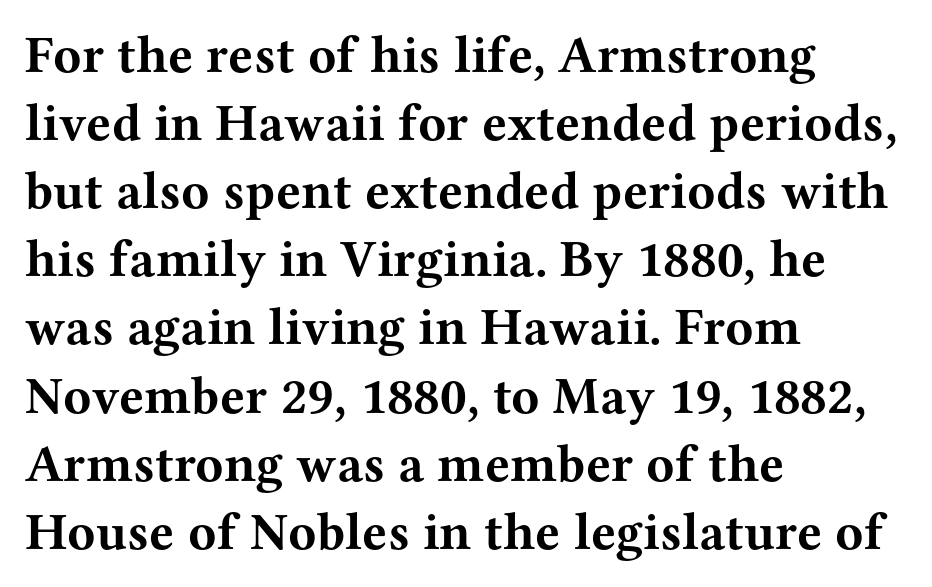
Q: Is the text bold? A: Yes.
Q: Is the text italic (slanted)? A: No, it is upright.
Q: Is the typeface a serif or a sans-serif typeface? A: Serif.
Q: Is the text underlined? A: No.
Q: How is the paragraph aligned? A: Left-aligned.
Q: Is the spacing between letters normal or unusually wide? A: Normal.
Q: Is the spacing between lines tight, normal or loose? A: Normal.
Q: Width (condensed, normal, or wide)? A: Wide.
Q: Stroke contrast? A: Medium.
Q: x-height? A: Medium.
Q: Monospaced? A: No.
